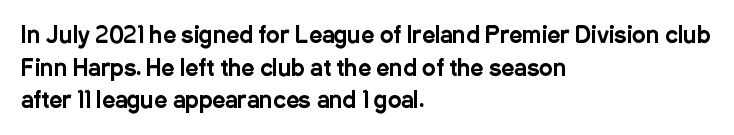
Q: Is the text italic (slanted)? A: No, it is upright.
Q: Is the text underlined? A: No.
Q: How is the paragraph aligned? A: Left-aligned.
Q: Is the spacing between letters normal or unusually wide? A: Normal.
Q: Is the spacing between lines tight, normal or loose? A: Normal.
